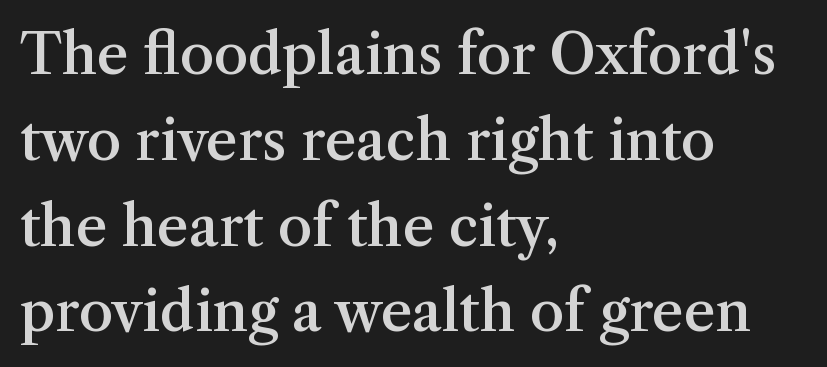
{"serif": "yes", "italic": "no", "bold": "semi", "weight": "semibold", "width": "normal", "stroke_contrast": "medium", "x_height": "medium", "monospaced": "no", "underline": "no", "align": "left", "line_spacing": "normal", "line_spacing_ratio": 1.56, "letter_spacing": "normal", "letter_spacing_em": 0.0, "glyph_px": 55}
